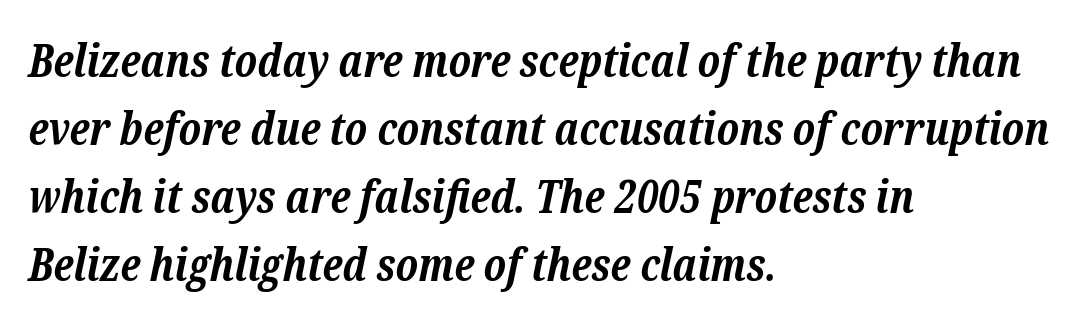
Heavy, bold letterforms. Looks like regular typesetting: each glyph gets only the width it needs. Notice how the passage keeps a crisp vertical edge on the left only. Italic? Definitely — the glyphs are oblique. Clear beneath every line of the passage.
